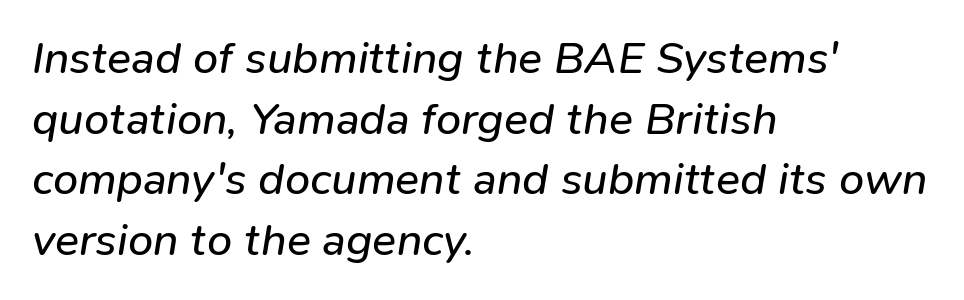
The typesetting does not lean heavy: it is not bold. The space directly below the letters is spotless. Baseline-to-baseline distance is the conventional proportion of letter height. The letters advance in unequal steps, a hallmark of proportional type. Left-aligned paragraph, ragged on the right. This sample uses an oblique cut, with every glyph tilted off the vertical.
